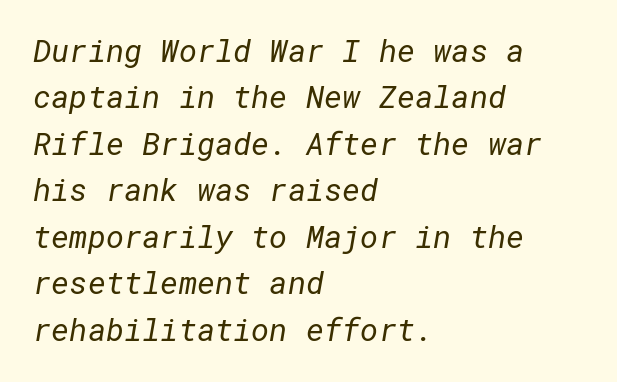
The image shows 31 px regular-weight sans-serif type; set left-aligned, normal line spacing (1.5x), normal letter spacing, not underlined; low stroke contrast and a medium x-height.
